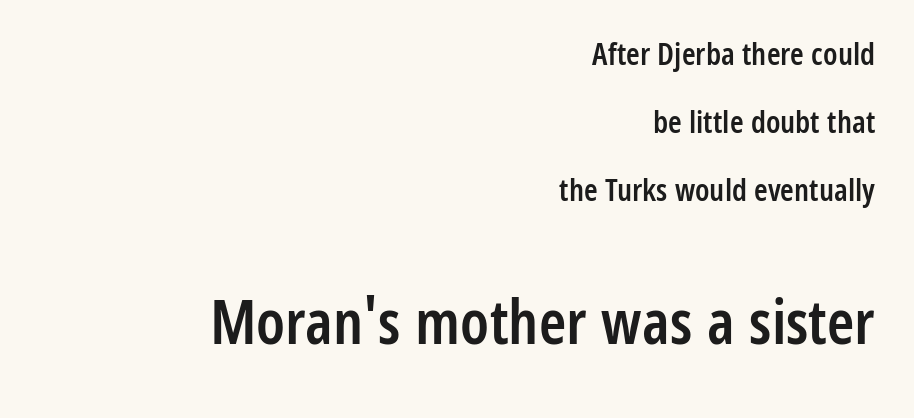
{"serif": "no", "italic": "no", "bold": "semi", "weight": "semibold", "width": "condensed", "stroke_contrast": "low", "x_height": "medium", "monospaced": "no", "underline": "no", "align": "right", "line_spacing": "loose", "line_spacing_ratio": 2.2, "letter_spacing": "normal", "letter_spacing_em": 0.0, "larger_block": "second", "size_ratio": 2.0, "glyph_px": 62}
